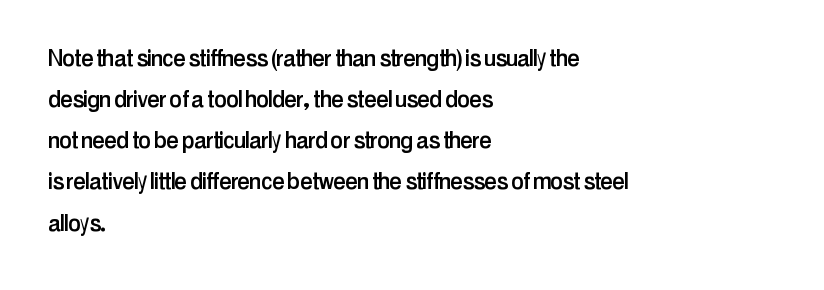
Nope, not italic — everything's standing straight. The letters sit at their default tracking, neither squeezed nor spread. Reading down the column, the eye jumps a familiar distance to each next line. This sample uses a sans-serif face.
